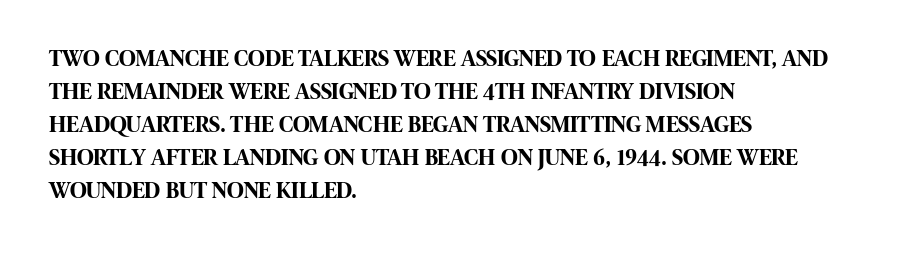
The image shows 23 px bold type, upright; set left-aligned, normal line spacing (1.44x), normal letter spacing, not underlined.
